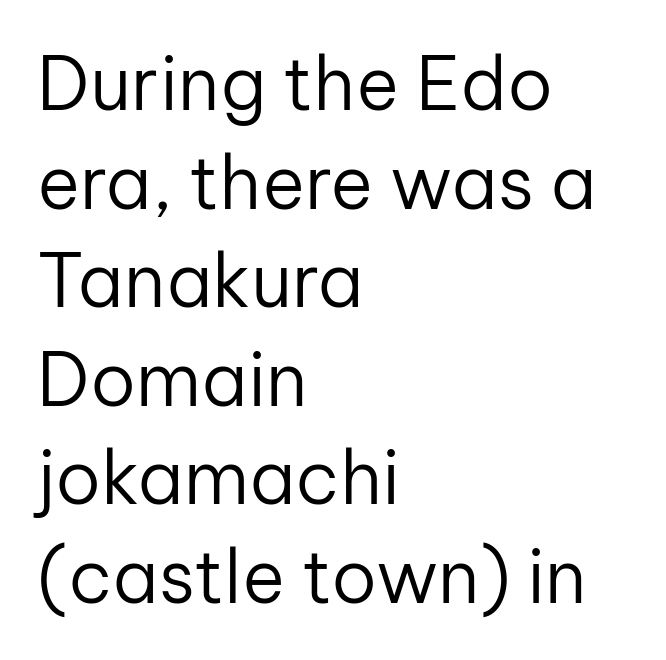
Honestly, there is no underline to notice here at all. In terms of leading, this rendering sits right in the middle. Casual observation: everything's shoved over to the left. Regarding serifs, this sample does without them. The letters advance in unequal steps, a hallmark of proportional type. Standard letterfit; no display-style spreading of the glyphs.
